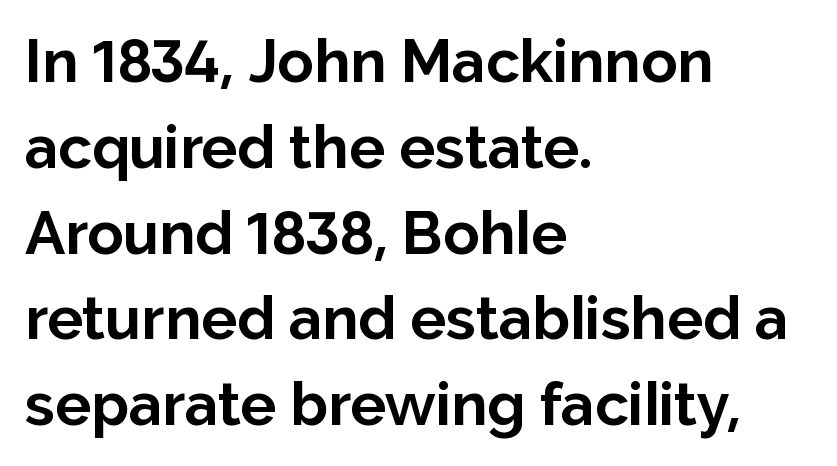
{"serif": "no", "italic": "no", "bold": "yes", "weight": "bold", "width": "normal", "stroke_contrast": "low", "x_height": "medium", "monospaced": "no", "underline": "no", "align": "left", "line_spacing": "normal", "line_spacing_ratio": 1.43, "letter_spacing": "normal", "letter_spacing_em": 0.0, "glyph_px": 60}
